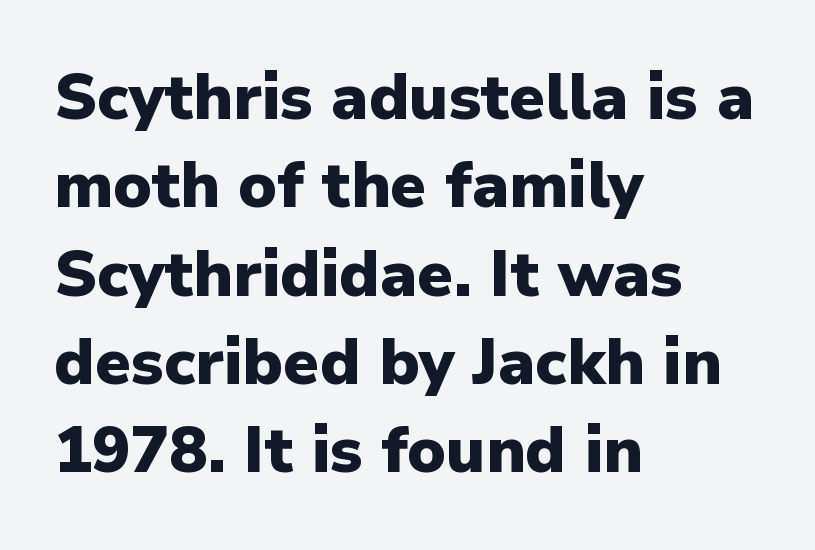
{"serif": "no", "italic": "no", "bold": "yes", "weight": "heavy", "width": "normal", "stroke_contrast": "low", "x_height": "medium", "monospaced": "no", "underline": "no", "align": "left", "line_spacing": "normal", "line_spacing_ratio": 1.38, "letter_spacing": "normal", "letter_spacing_em": 0.0, "glyph_px": 64}
